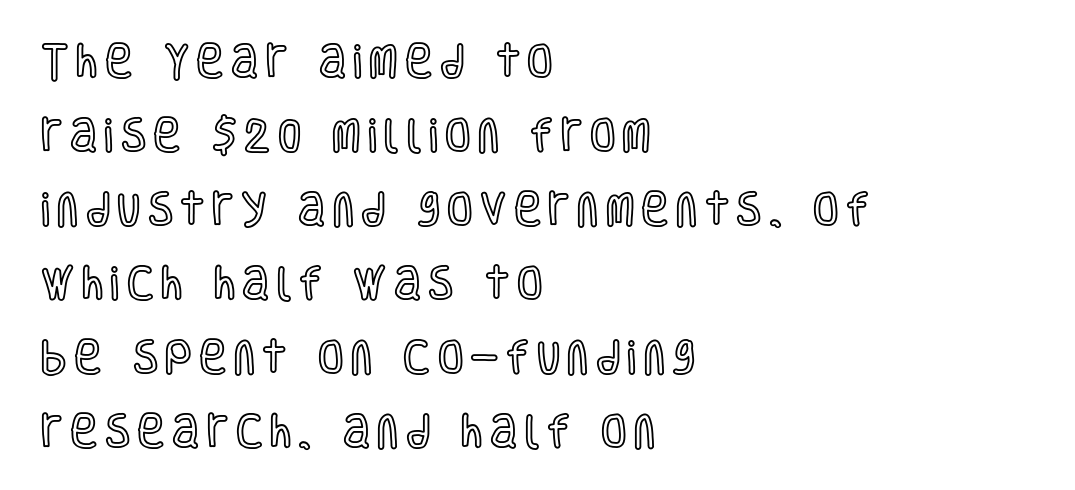
The image shows 37 px condensed type, upright; set left-aligned, loose line spacing (2.0x), unusually wide letter spacing (+0.2 em), not underlined; a large x-height.
